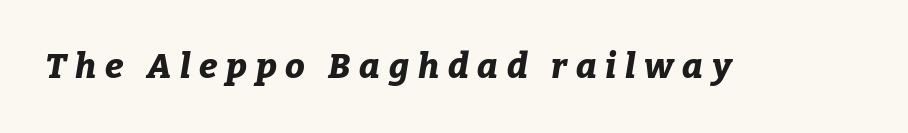
Students, note that the glyphs here are deliberately spaced far apart. The specimen omits any rule beneath the text block's lines. The whole block is typeset with a tilt. Spacing verdict: proportional, widths tailored to each character.
